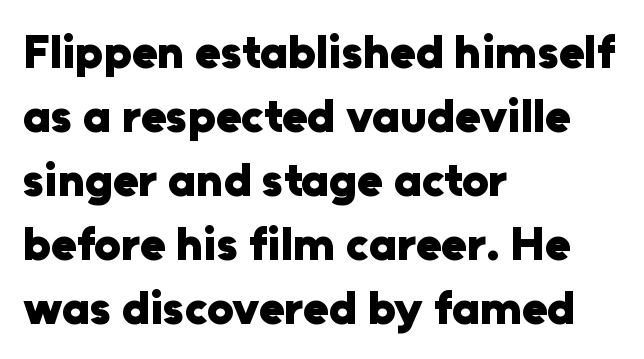
{"serif": "no", "italic": "no", "bold": "yes", "weight": "heavy", "width": "normal", "stroke_contrast": "low", "x_height": "medium", "monospaced": "no", "underline": "no", "align": "left", "line_spacing": "normal", "line_spacing_ratio": 1.36, "letter_spacing": "normal", "letter_spacing_em": 0.0, "glyph_px": 47}
